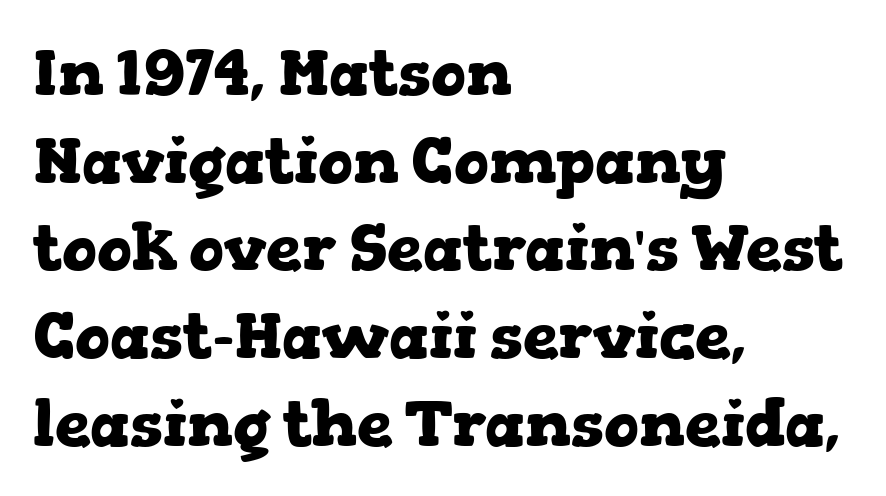
{"serif": "yes", "italic": "no", "bold": "yes", "weight": "heavy", "width": "wide", "stroke_contrast": "low", "x_height": "medium", "monospaced": "no", "underline": "no", "align": "left", "line_spacing": "normal", "line_spacing_ratio": 1.37, "letter_spacing": "normal", "letter_spacing_em": 0.0, "glyph_px": 64}
